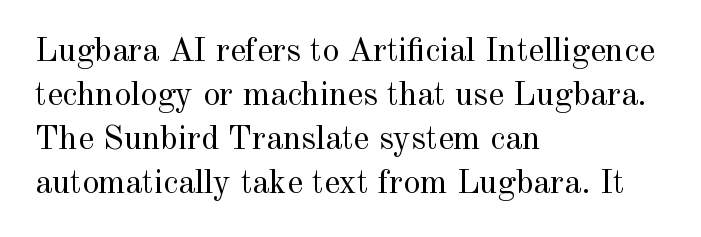
The image shows 34 px regular-weight serif type, upright; set left-aligned, normal line spacing (1.29x), normal letter spacing, not underlined; a small x-height.
